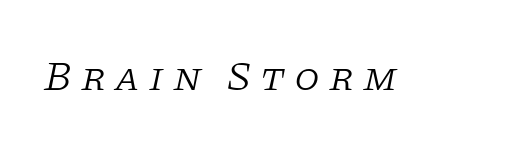
Is this a fixed-width face? No — the glyphs have proportional, varying widths. The space beneath each line is pristine and unruled. An italicized treatment has been applied to the whole sample. I'd call this a serif setting — the letters wear small feet. These glyphs show unthickened strokes, regular width or finer. The letters are spread apart with noticeably loose tracking.
